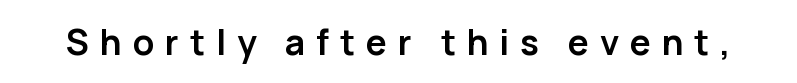
{"serif": "no", "italic": "no", "bold": "yes", "weight": "semibold", "width": "normal", "stroke_contrast": "low", "x_height": "medium", "monospaced": "no", "underline": "no", "letter_spacing": "wide", "letter_spacing_em": 0.31, "glyph_px": 35}
